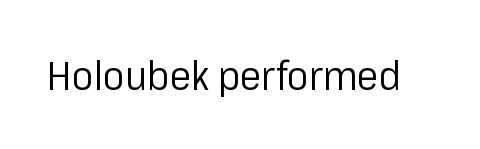
The image shows 40 px regular-weight sans-serif type, upright; set normal letter spacing, not underlined; low stroke contrast and a medium x-height.
